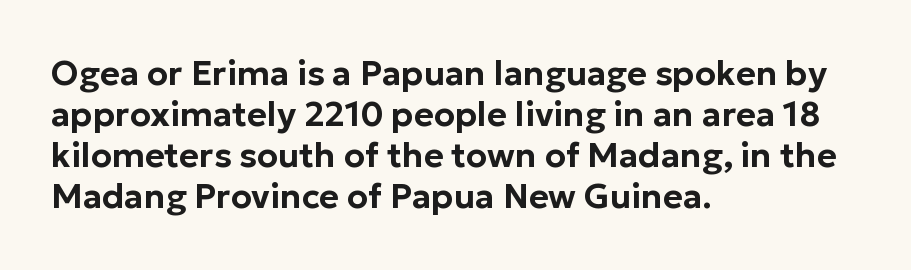
The setting favours the left margin, as ordinary paragraphs usually do. Here the designer chose a conventional face with non-uniform glyph widths. The letters stand upright; this is a roman face. Classification — sans serif. Tracking value appears to be zero — textbook default spacing.
